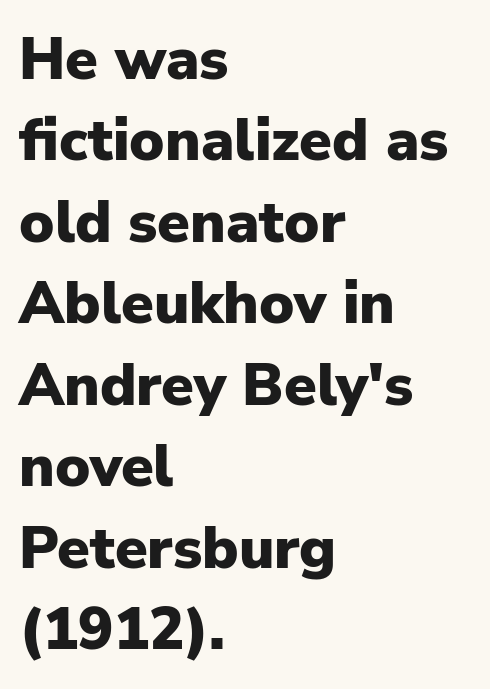
{"serif": "no", "italic": "no", "bold": "yes", "weight": "heavy", "width": "normal", "stroke_contrast": "low", "x_height": "medium", "monospaced": "no", "underline": "no", "align": "left", "line_spacing": "normal", "line_spacing_ratio": 1.38, "letter_spacing": "normal", "letter_spacing_em": 0.0, "glyph_px": 59}
